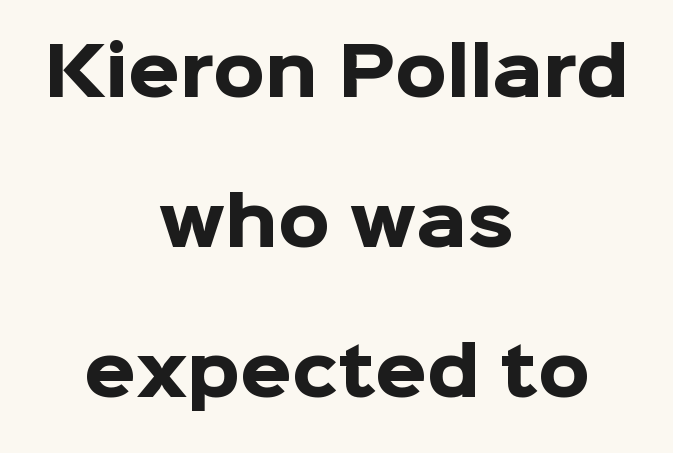
The image shows 66 px heavy sans-serif type, upright; set centered, loose line spacing (2.27x), normal letter spacing, not underlined; low stroke contrast and a medium x-height.
